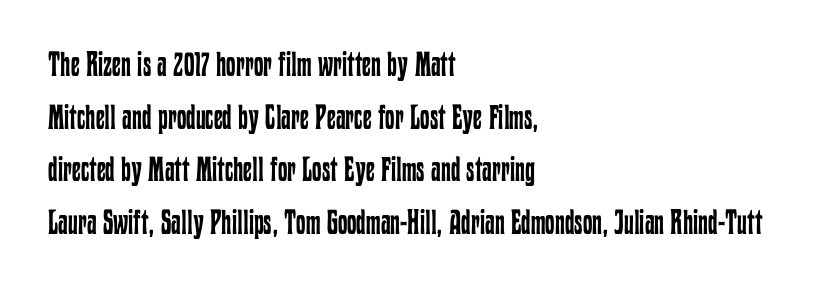
The image shows 34 px regular-weight, condensed type, upright; set left-aligned, normal line spacing (1.55x), normal letter spacing, not underlined; low stroke contrast and a medium x-height.
